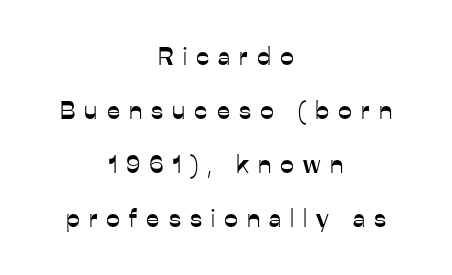
The image shows 25 px text type, upright; set centered, loose line spacing (2.16x), unusually wide letter spacing (+0.36 em), not underlined.
